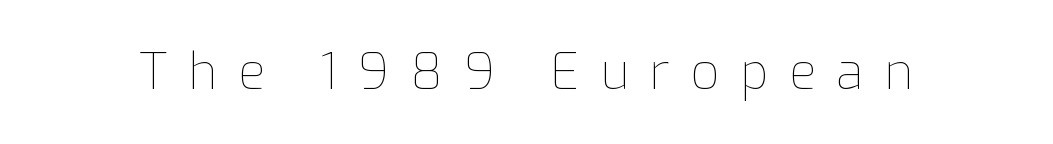
Q: Is the text bold? A: No.
Q: Is the text italic (slanted)? A: No, it is upright.
Q: Is the text underlined? A: No.
Q: Is the spacing between letters normal or unusually wide? A: Unusually wide.
Q: Width (condensed, normal, or wide)? A: Normal.
Q: Stroke contrast? A: Low.
Q: x-height? A: Medium.
Q: Monospaced? A: No.
